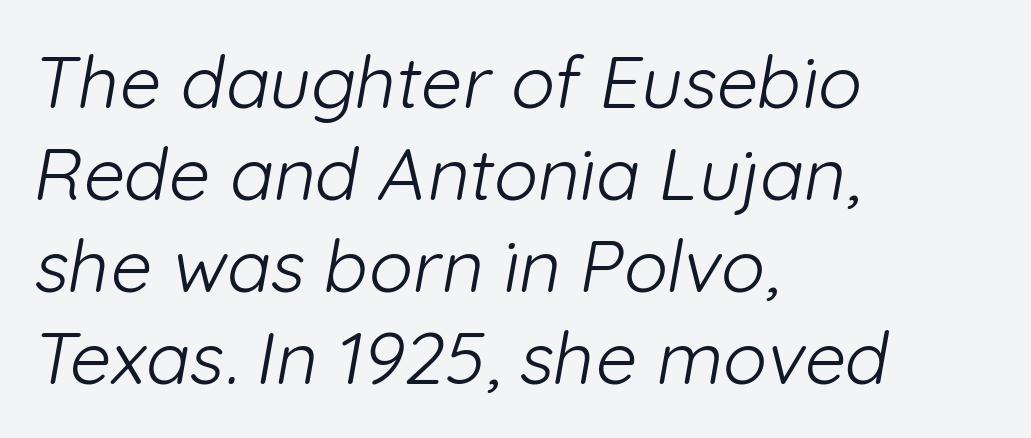
Q: Is the text bold? A: No.
Q: Is the typeface a serif or a sans-serif typeface? A: Sans-serif.
Q: Is the text underlined? A: No.
Q: How is the paragraph aligned? A: Left-aligned.
Q: Is the spacing between letters normal or unusually wide? A: Normal.
Q: Is the spacing between lines tight, normal or loose? A: Normal.
Q: Width (condensed, normal, or wide)? A: Normal.
Q: Stroke contrast? A: Low.
Q: x-height? A: Medium.
Q: Monospaced? A: No.
